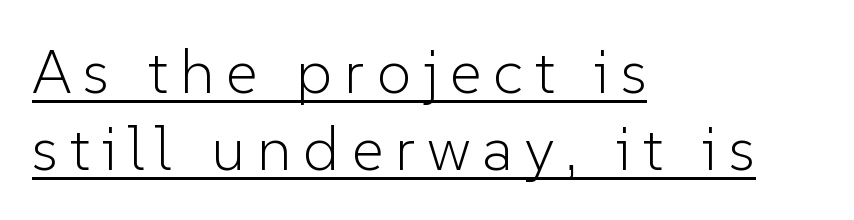
Q: Is the text bold? A: No.
Q: Is the text italic (slanted)? A: No, it is upright.
Q: Is the typeface a serif or a sans-serif typeface? A: Sans-serif.
Q: Is the text underlined? A: Yes.
Q: How is the paragraph aligned? A: Left-aligned.
Q: Width (condensed, normal, or wide)? A: Normal.
Q: Stroke contrast? A: Low.
Q: x-height? A: Medium.
Q: Monospaced? A: No.
